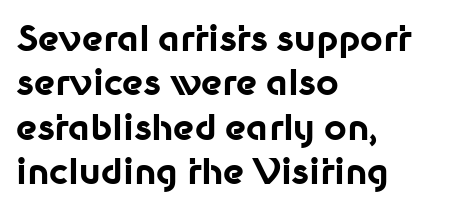
The image shows 35 px bold sans-serif type, upright; set left-aligned, normal line spacing (1.27x), normal letter spacing, not underlined; low stroke contrast and a medium x-height.
